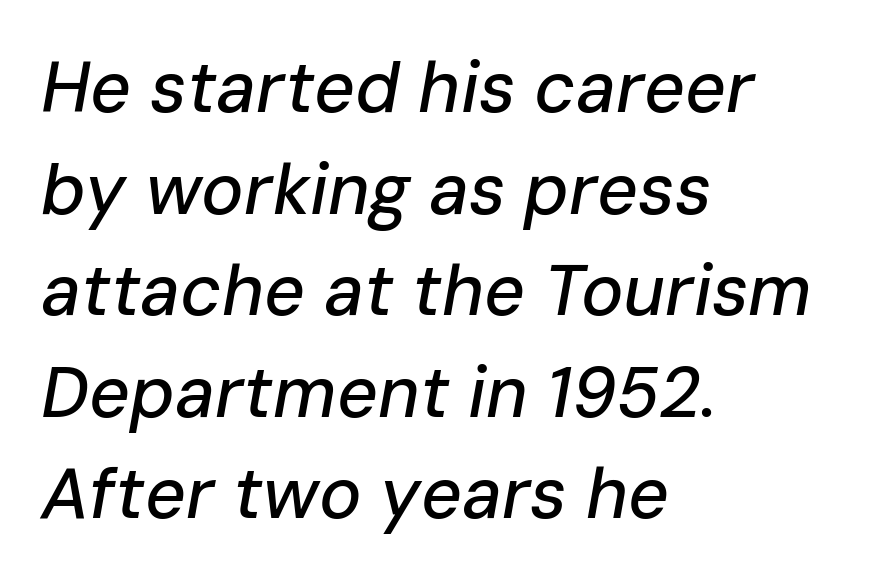
Q: Is the text italic (slanted)? A: Yes, it leans right by about 10 degrees.
Q: Is the text underlined? A: No.
Q: How is the paragraph aligned? A: Left-aligned.
Q: Is the spacing between letters normal or unusually wide? A: Normal.
Q: Is the spacing between lines tight, normal or loose? A: Normal.
Q: Width (condensed, normal, or wide)? A: Normal.
Q: Stroke contrast? A: Low.
Q: x-height? A: Medium.
Q: Monospaced? A: No.
